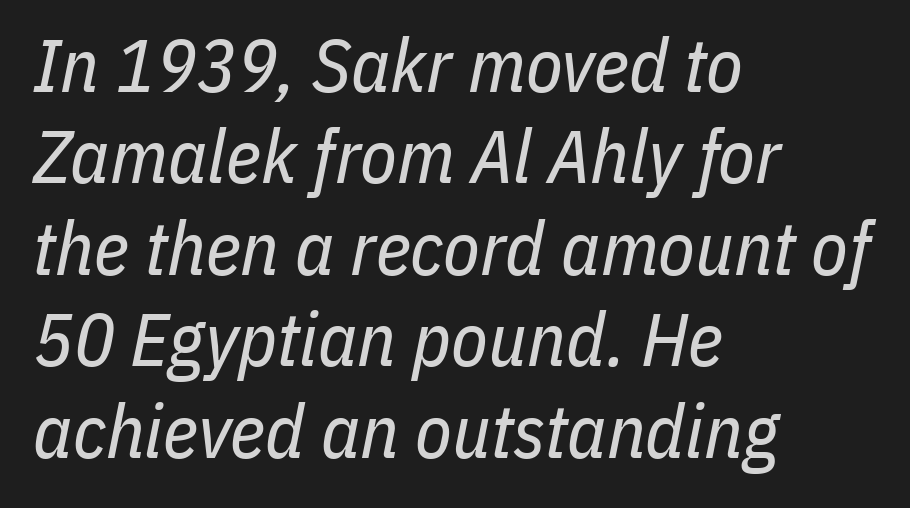
Q: Is the text bold? A: No.
Q: Is the text italic (slanted)? A: Yes, it leans right by about 11 degrees.
Q: Is the text underlined? A: No.
Q: How is the paragraph aligned? A: Left-aligned.
Q: Is the spacing between letters normal or unusually wide? A: Normal.
Q: Width (condensed, normal, or wide)? A: Condensed.
Q: Stroke contrast? A: Low.
Q: x-height? A: Medium.
Q: Monospaced? A: No.
